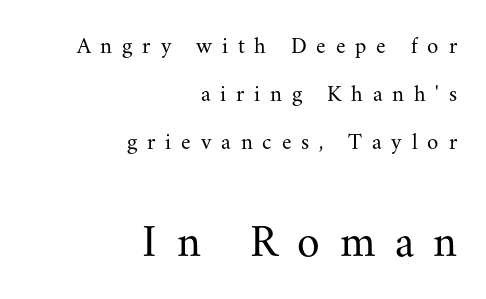
The image shows 46 px regular-weight serif type, upright; set right-aligned, loose line spacing (2.08x), unusually wide letter spacing (+0.43 em), not underlined; the second (bottom) block is 2.0x larger; medium stroke contrast and a small x-height.
